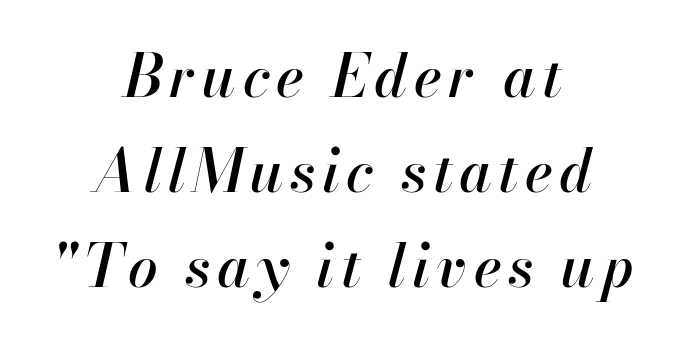
Evenly set lines give the paragraph a standard silhouette. Each letter keeps its own natural width here, so spacing adapts to shape. Quick note: underline off. The lines are quadded center. If you drew a line through each stem, it would be angled.
